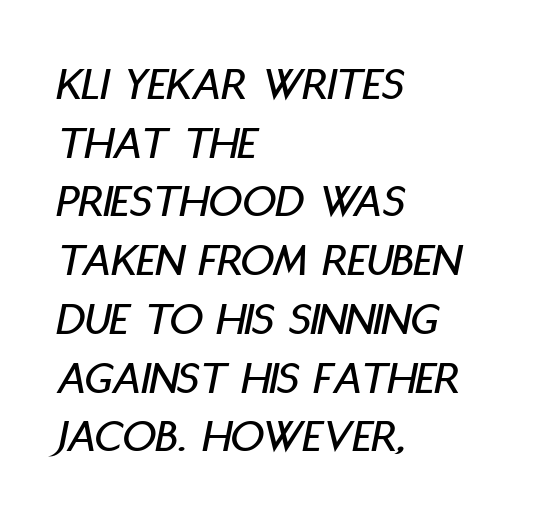
Q: Is the text italic (slanted)? A: Yes, it leans right by about 11 degrees.
Q: Is the text underlined? A: No.
Q: How is the paragraph aligned? A: Left-aligned.
Q: Is the spacing between letters normal or unusually wide? A: Normal.
Q: Is the spacing between lines tight, normal or loose? A: Normal.
Q: Width (condensed, normal, or wide)? A: Condensed.
Q: Stroke contrast? A: Low.
Q: x-height? A: Large.
Q: Monospaced? A: No.
